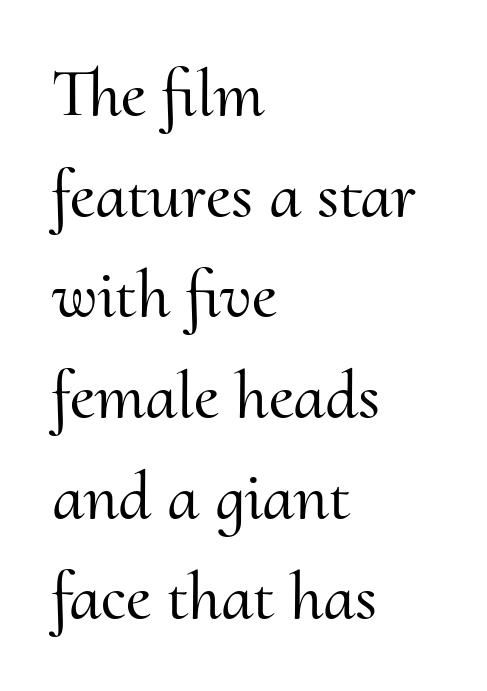
The image shows 68 px serif type, upright; set left-aligned, normal line spacing (1.48x), normal letter spacing, not underlined; medium stroke contrast and a small x-height.
